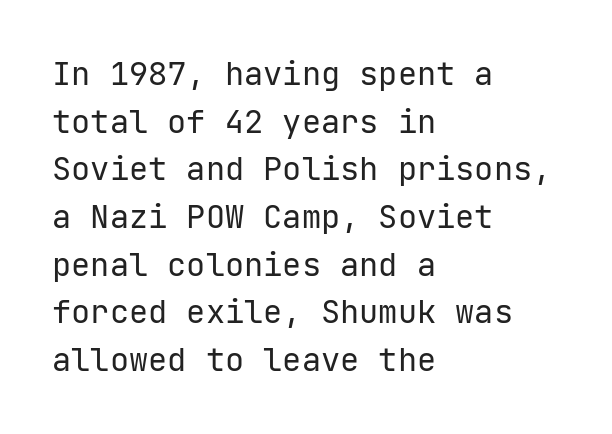
Q: Is the text bold? A: No.
Q: Is the text italic (slanted)? A: No, it is upright.
Q: Is the typeface a serif or a sans-serif typeface? A: Sans-serif.
Q: Is the text underlined? A: No.
Q: How is the paragraph aligned? A: Left-aligned.
Q: Is the spacing between letters normal or unusually wide? A: Normal.
Q: Is the spacing between lines tight, normal or loose? A: Normal.
Q: Width (condensed, normal, or wide)? A: Normal.
Q: Stroke contrast? A: Low.
Q: x-height? A: Medium.
